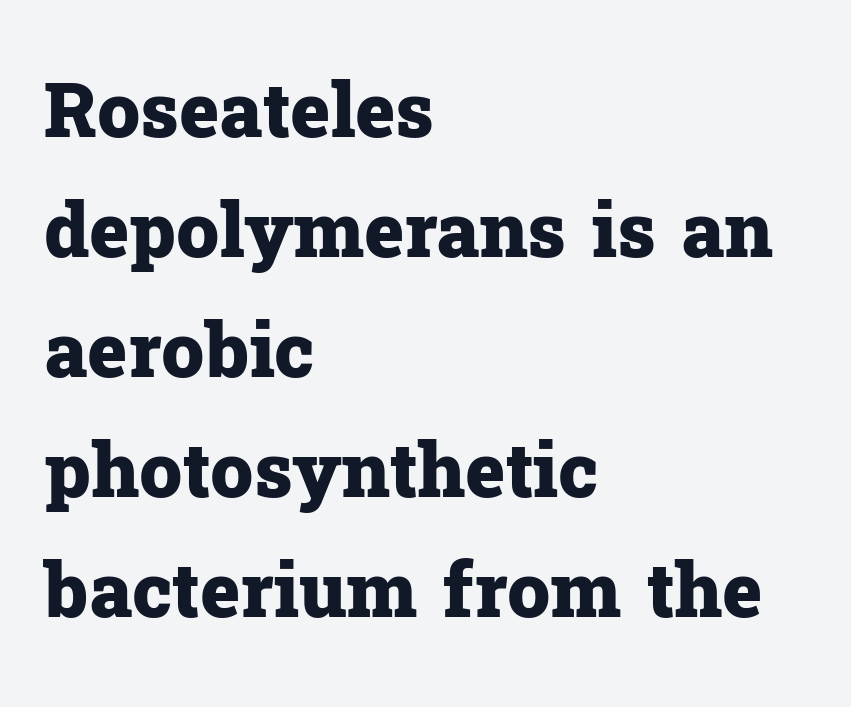
The image shows 76 px heavy serif type, upright; set left-aligned, normal line spacing (1.58x), normal letter spacing, not underlined; low stroke contrast and a medium x-height.
